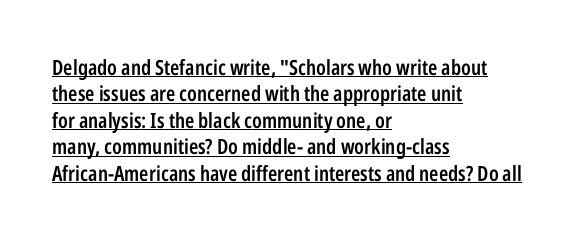
A classic flush-left, rag-right setting is used for this passage. Unlike italic type, these characters show no tilt at all. Decoration check: the copy is underlined. Stroke thickness is moderately raised; the sample reads as semibold.
